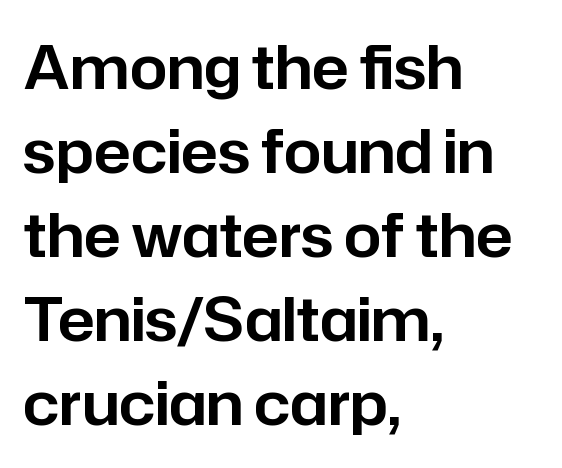
{"serif": "no", "italic": "no", "width": "normal", "stroke_contrast": "low", "x_height": "medium", "monospaced": "no", "underline": "no", "align": "left", "line_spacing": "normal", "line_spacing_ratio": 1.4, "letter_spacing": "normal", "letter_spacing_em": 0.0, "glyph_px": 60}
